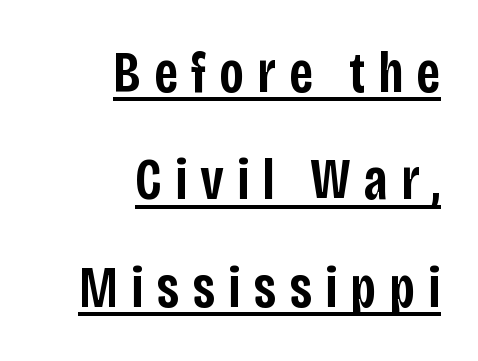
The tracking jumps out immediately: characters are airy and widely separated. Unlike a traditional serif, this face leaves its strokes unadorned. Like a heading marked for emphasis, these lines bear an underscore. Every row of glyphs terminates at an identical x-position on the right.
